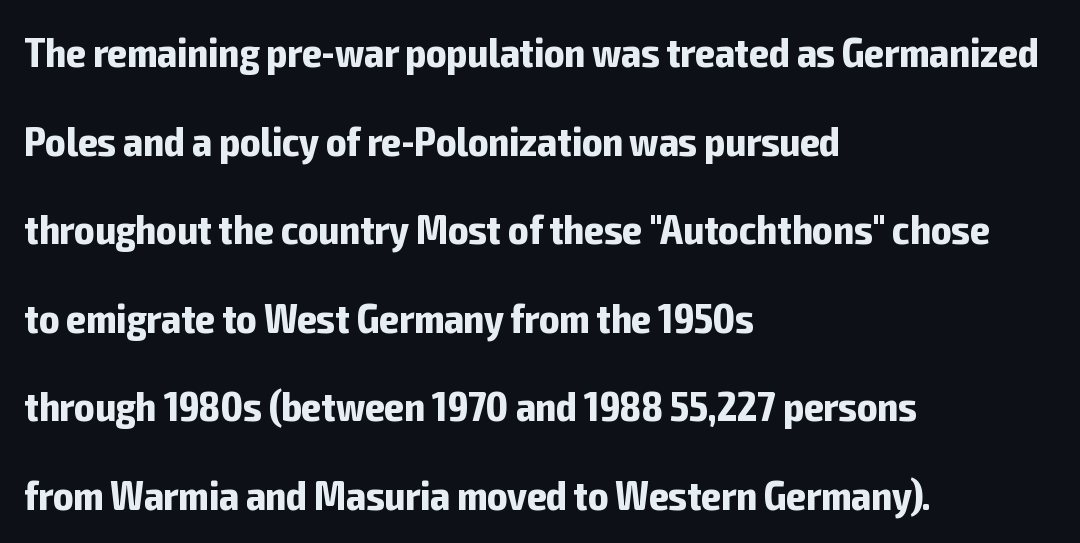
Q: Is the text bold? A: Yes.
Q: Is the text italic (slanted)? A: No, it is upright.
Q: Is the typeface a serif or a sans-serif typeface? A: Sans-serif.
Q: Is the text underlined? A: No.
Q: How is the paragraph aligned? A: Left-aligned.
Q: Is the spacing between letters normal or unusually wide? A: Normal.
Q: Is the spacing between lines tight, normal or loose? A: Loose.
Q: Width (condensed, normal, or wide)? A: Condensed.
Q: Stroke contrast? A: Low.
Q: x-height? A: Medium.
Q: Monospaced? A: No.
